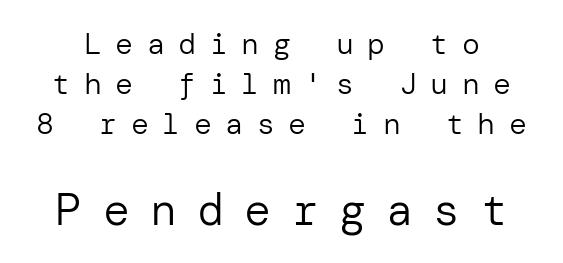
{"serif": "no", "italic": "no", "bold": "no", "weight": "regular", "width": "normal", "stroke_contrast": "low", "x_height": "medium", "underline": "no", "line_spacing": "normal", "line_spacing_ratio": 1.33, "letter_spacing": "wide", "letter_spacing_em": 0.45, "larger_block": "second", "size_ratio": 1.5, "glyph_px": 45}
